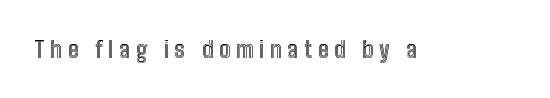
{"italic": "no", "underline": "no", "letter_spacing": "wide", "letter_spacing_em": 0.25, "glyph_px": 23}
